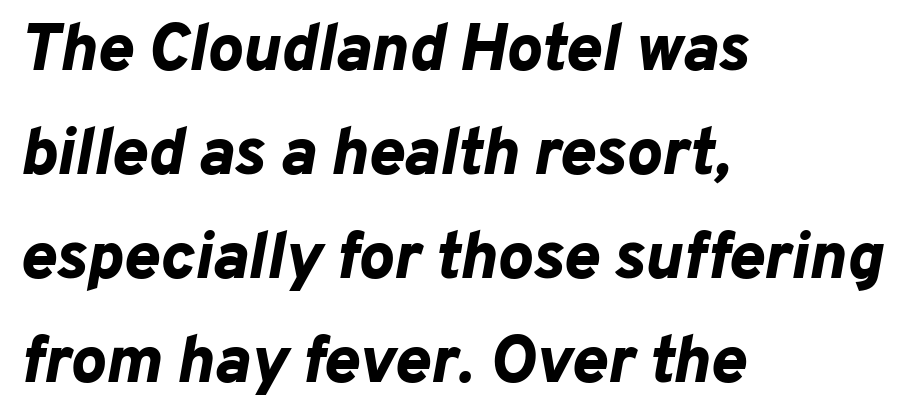
Does extra space separate the letters? No, they use regular spacing. The strokes are fattened all the way to bold. Decoration check: the copy has no underline. Designer's note — italics engaged. Varying glyph widths throughout — classic text-font behaviour.
